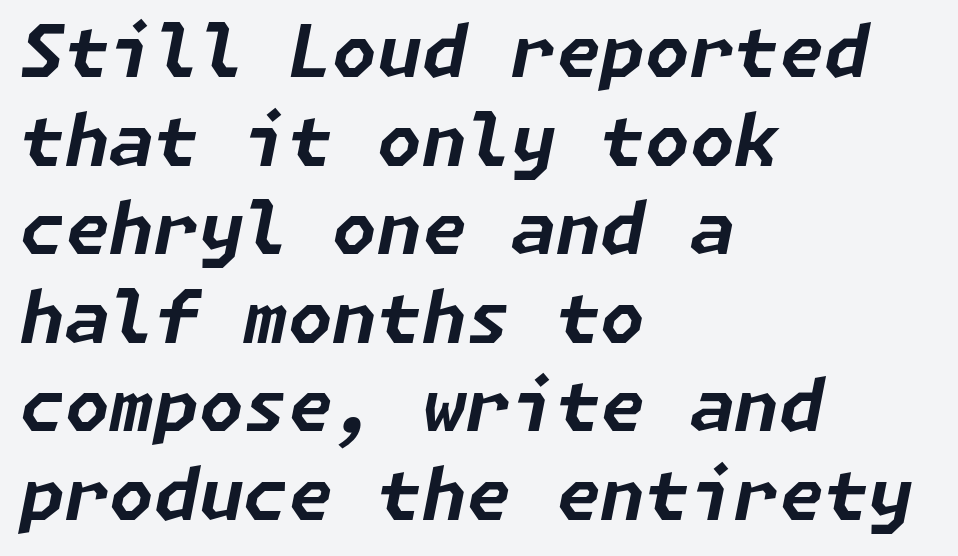
The image shows 72 px bold type, italic (leaning right); set left-aligned, line spacing 1.23x, normal letter spacing, not underlined; low stroke contrast and a medium x-height.
